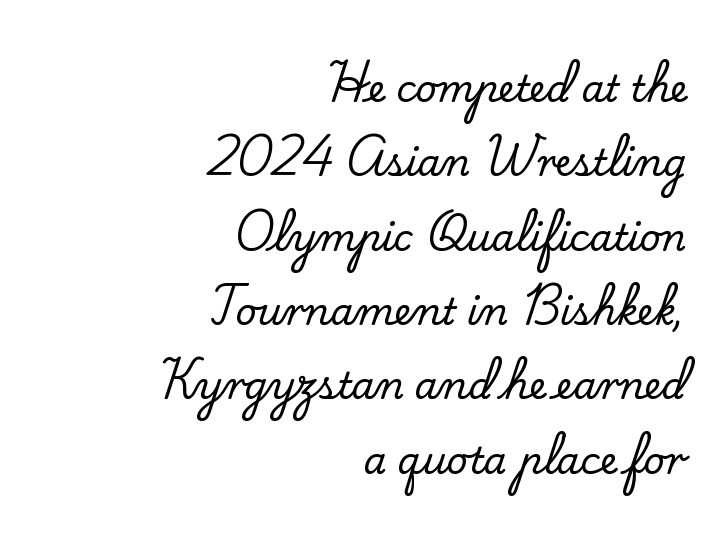
Q: Is the text italic (slanted)? A: Yes.
Q: Is the typeface a serif or a sans-serif typeface? A: Serif.
Q: Is the text underlined? A: No.
Q: How is the paragraph aligned? A: Right-aligned.
Q: Is the spacing between letters normal or unusually wide? A: Normal.
Q: Is the spacing between lines tight, normal or loose? A: Loose.
Q: Width (condensed, normal, or wide)? A: Normal.
Q: Stroke contrast? A: Low.
Q: x-height? A: Small.
Q: Monospaced? A: No.
